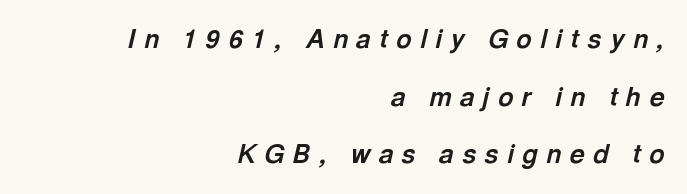
{"italic": "yes", "lean": "right", "slant_degrees": 13, "bold": "yes", "underline": "no", "align": "right", "line_spacing": "loose", "line_spacing_ratio": 2.22, "letter_spacing": "wide", "letter_spacing_em": 0.33, "glyph_px": 26}
